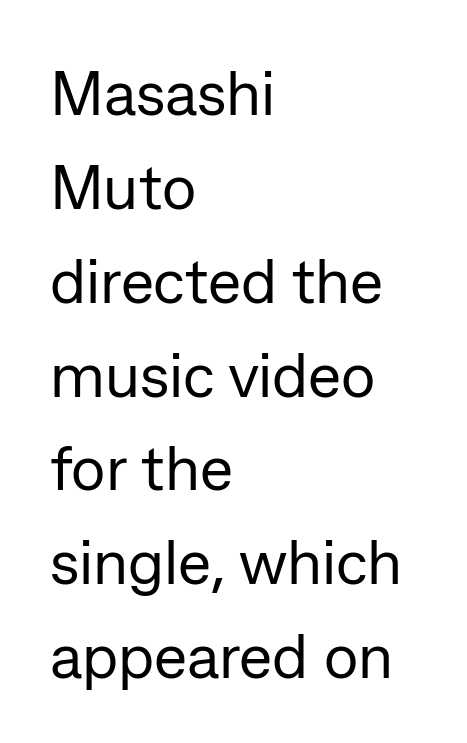
{"serif": "no", "italic": "no", "bold": "no", "weight": "regular", "width": "normal", "stroke_contrast": "low", "x_height": "medium", "monospaced": "no", "underline": "no", "align": "left", "line_spacing": "normal", "line_spacing_ratio": 1.49, "letter_spacing": "normal", "letter_spacing_em": 0.0, "glyph_px": 63}
